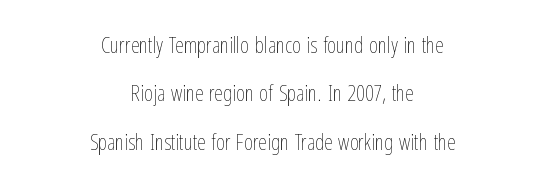
{"italic": "no", "bold": "no", "underline": "no", "align": "center", "line_spacing": "loose", "line_spacing_ratio": 2.2, "letter_spacing": "normal", "letter_spacing_em": 0.0, "glyph_px": 22}
